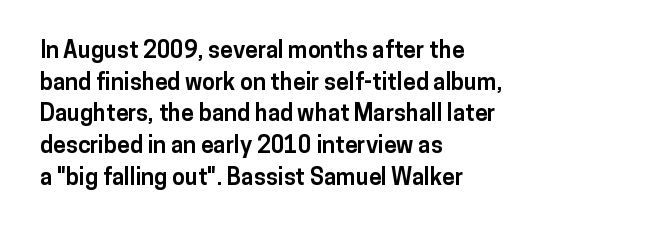
The image shows 23 px bold type, upright; set left-aligned, normal line spacing (1.38x), normal letter spacing, not underlined.
